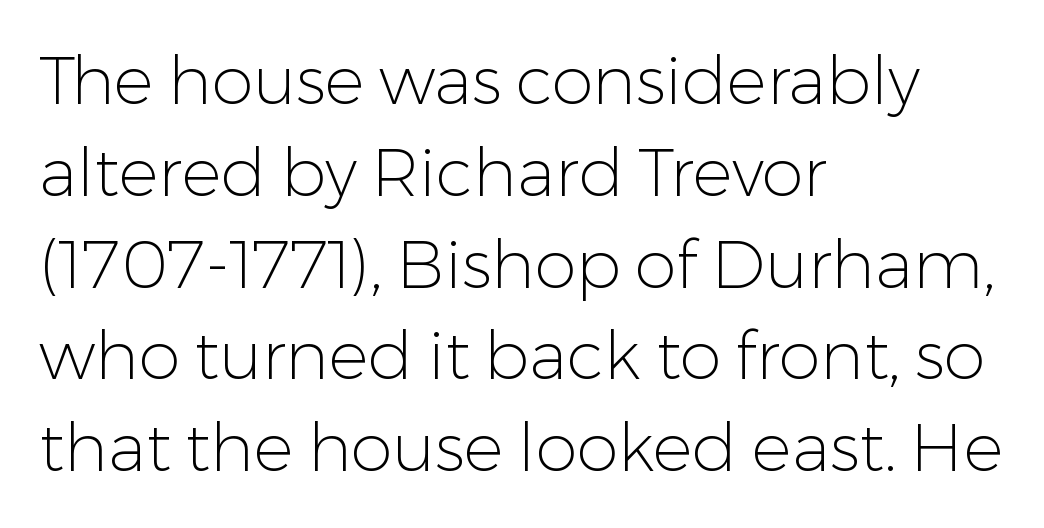
{"serif": "no", "italic": "no", "bold": "no", "weight": "light", "width": "normal", "stroke_contrast": "low", "x_height": "medium", "monospaced": "no", "underline": "no", "align": "left", "line_spacing": "normal", "line_spacing_ratio": 1.37, "letter_spacing": "normal", "letter_spacing_em": 0.0, "glyph_px": 67}
